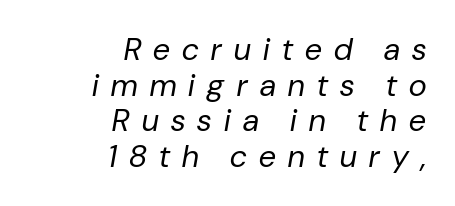
{"italic": "yes", "lean": "right", "slant_degrees": 10, "bold": "no", "weight": "regular", "width": "normal", "stroke_contrast": "low", "x_height": "medium", "monospaced": "no", "underline": "no", "align": "right", "line_spacing": "tight", "line_spacing_ratio": 1.15, "letter_spacing": "wide", "letter_spacing_em": 0.4, "glyph_px": 31}
